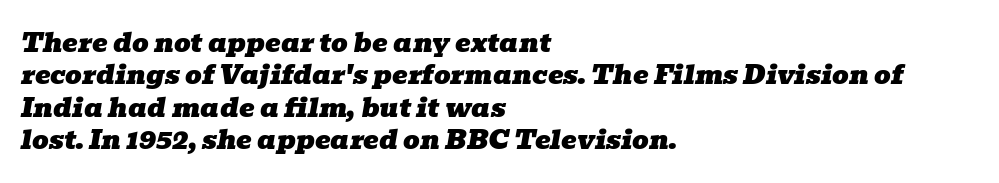
{"italic": "yes", "lean": "right", "slant_degrees": 10, "underline": "no", "align": "left", "line_spacing": "normal", "line_spacing_ratio": 1.25, "letter_spacing": "normal", "letter_spacing_em": 0.0, "glyph_px": 26}
